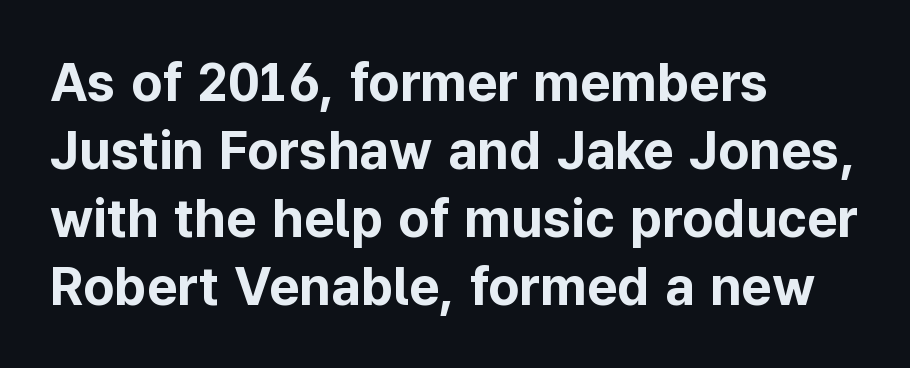
Alignment: flush left. The passage shown is not underscored anywhere. This is the regular roman posture of the typeface. Look at the stroke-to-counter ratio: heavy, a bold.
